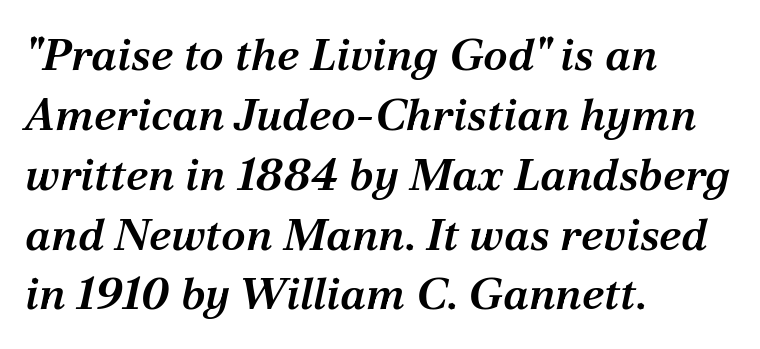
Q: Is the text bold? A: Semi-bold.
Q: Is the text italic (slanted)? A: Yes, it leans right by about 12 degrees.
Q: Is the typeface a serif or a sans-serif typeface? A: Serif.
Q: Is the text underlined? A: No.
Q: How is the paragraph aligned? A: Left-aligned.
Q: Is the spacing between letters normal or unusually wide? A: Normal.
Q: Is the spacing between lines tight, normal or loose? A: Normal.
Q: Width (condensed, normal, or wide)? A: Normal.
Q: Stroke contrast? A: Medium.
Q: x-height? A: Medium.
Q: Monospaced? A: No.
